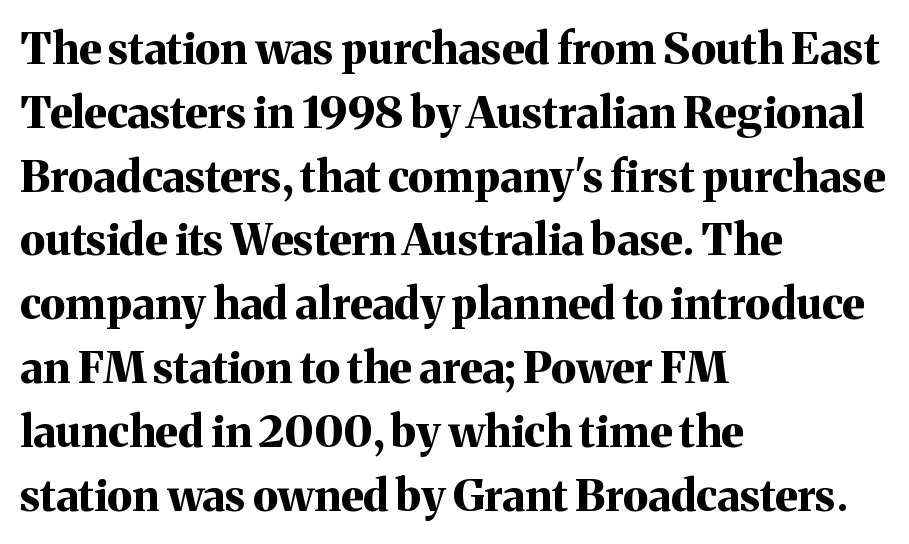
The image shows 44 px bold serif type, upright; set left-aligned, normal line spacing (1.45x), normal letter spacing, not underlined; medium stroke contrast and a medium x-height.
